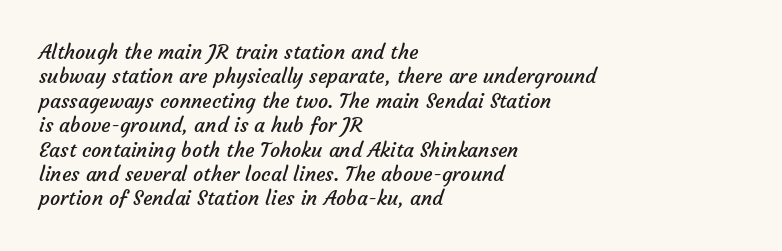
Q: Is the text bold? A: No.
Q: Is the text underlined? A: No.
Q: How is the paragraph aligned? A: Left-aligned.
Q: Is the spacing between letters normal or unusually wide? A: Normal.
